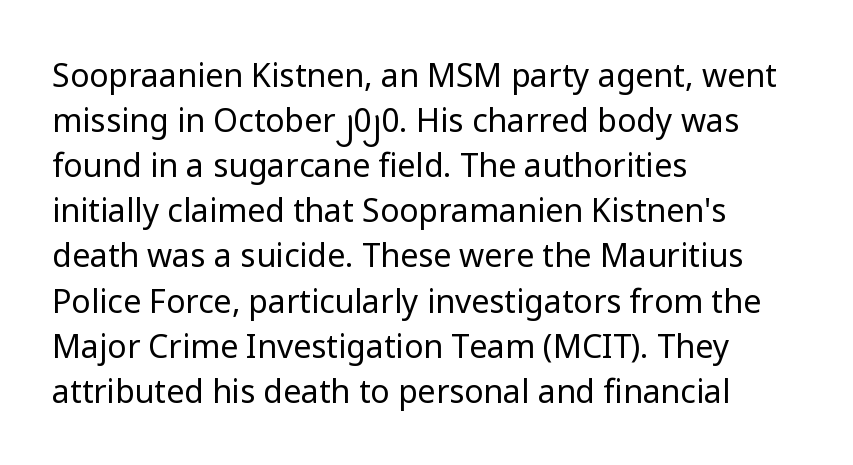
Q: Is the text bold? A: No.
Q: Is the text italic (slanted)? A: No, it is upright.
Q: Is the typeface a serif or a sans-serif typeface? A: Sans-serif.
Q: Is the text underlined? A: No.
Q: How is the paragraph aligned? A: Left-aligned.
Q: Is the spacing between letters normal or unusually wide? A: Normal.
Q: Is the spacing between lines tight, normal or loose? A: Normal.
Q: Width (condensed, normal, or wide)? A: Normal.
Q: Stroke contrast? A: Low.
Q: x-height? A: Medium.
Q: Monospaced? A: No.
